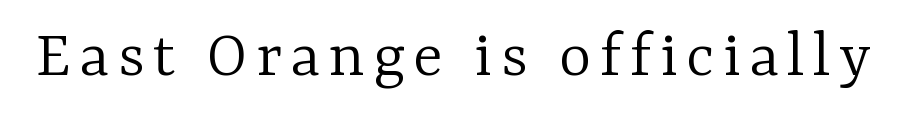
The image shows 69 px light serif type, upright; set not underlined; low stroke contrast and a medium x-height.
